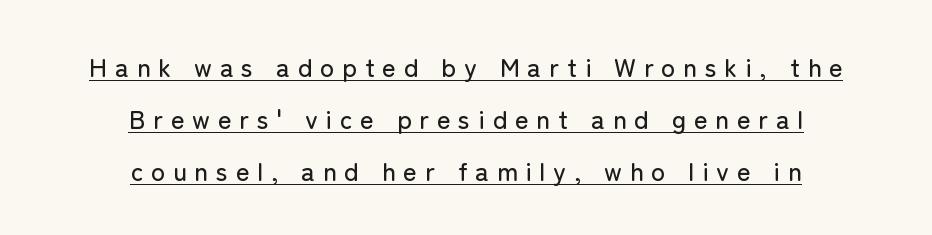
The tracking jumps out immediately: characters are airy and widely separated. Typeset on center — no edge is straight. Whoever set this chose breathing room over compactness in the vertical rhythm. Each line of the rendering has a horizontal stroke beneath the glyphs.
